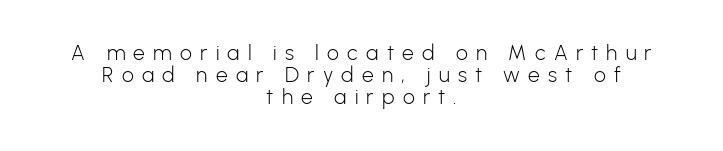
{"italic": "no", "bold": "no", "underline": "no", "align": "center", "line_spacing": "tight", "line_spacing_ratio": 1.05, "letter_spacing": "wide", "letter_spacing_em": 0.39, "glyph_px": 21}
